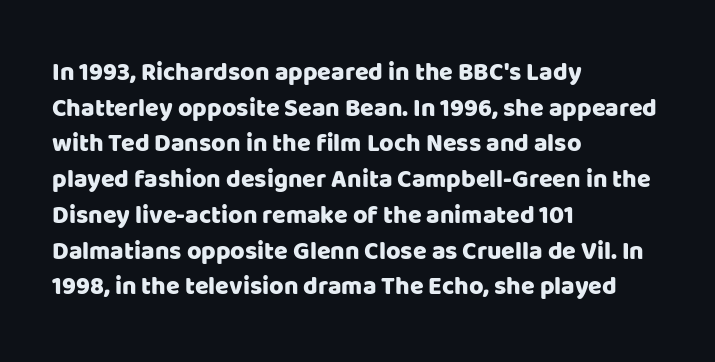
Glyph-to-glyph distance matches everyday printed text. The baseline area is clear. These lines are set flush left with a ragged right edge. Designer's note — italics off, roman on. The rendering uses a moderate line-height, typical for paragraphs.
